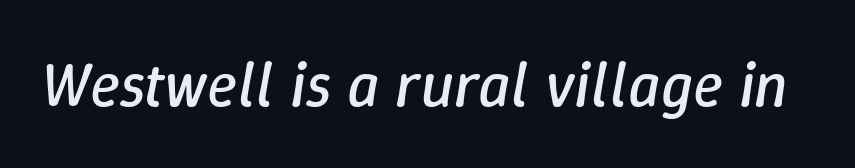
Weight: in the light-to-regular range. It's the slanting kind of type. This sample has the flowing, uneven cadence of proportional lettering. Look at the tracking — it's just the regular setting, nothing added. Unmarked baselines from the first word to the last.
